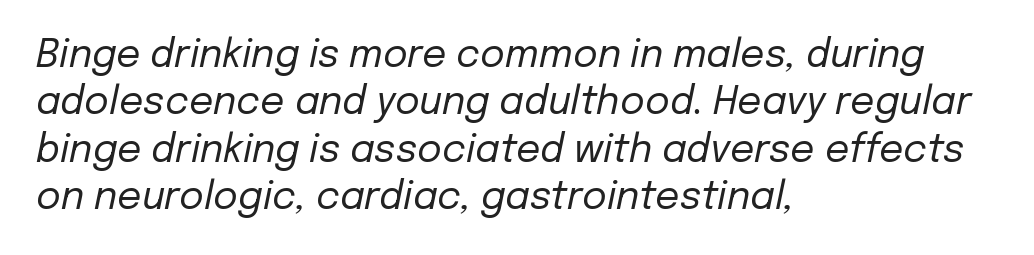
The passage shown has conventional tracking throughout. These lines are set flush left with a ragged right edge. Weight: not bold — regular or lighter. Leading: standard. The passage shown leans; its letterforms are oblique. Type without underlining.
